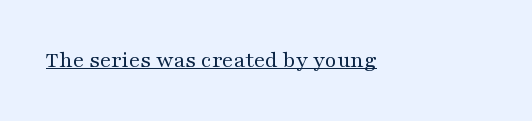
Students, observe the line beneath the letters — that is underlining. You can tell it's not italic because the verticals are truly vertical. Stems here are at most as thick as an everyday book face. Between one letter and the next there's only the usual sliver of space.
